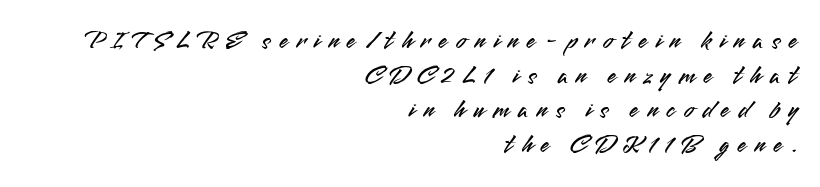
{"underline": "no", "align": "right", "line_spacing": "normal", "line_spacing_ratio": 1.33, "letter_spacing": "wide", "letter_spacing_em": 0.32, "glyph_px": 26}
